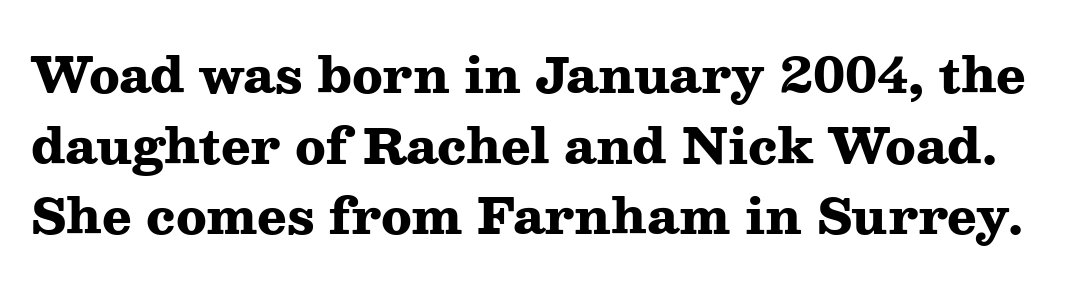
{"serif": "yes", "italic": "no", "bold": "yes", "weight": "heavy", "width": "wide", "stroke_contrast": "medium", "x_height": "medium", "monospaced": "no", "underline": "no", "line_spacing": "normal", "line_spacing_ratio": 1.44, "letter_spacing": "normal", "letter_spacing_em": 0.0, "glyph_px": 49}
